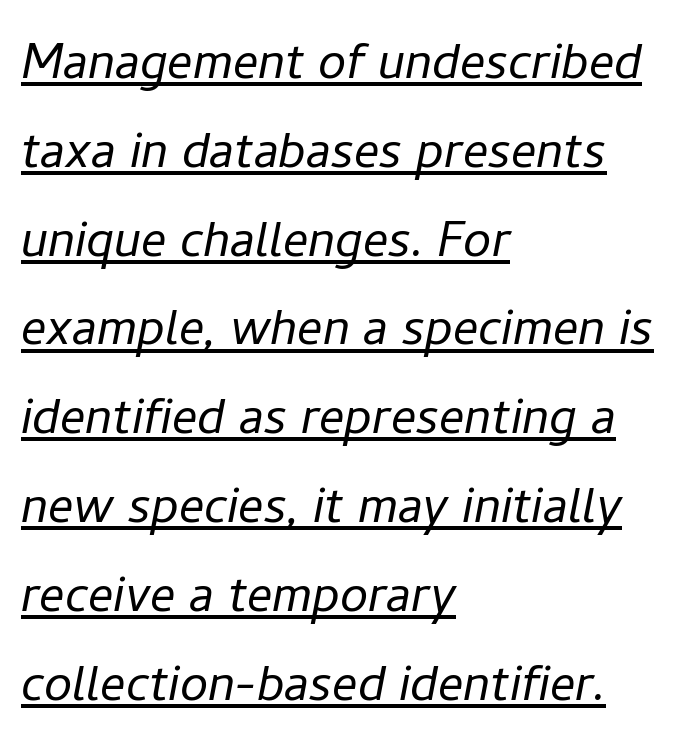
The compositor pushed each line to the left boundary. The axis of the letterforms is tilted away from vertical. Students, note that the glyphs here touch the page at normal intervals. Here the designer chose a conventional face with non-uniform glyph widths. Vertical spacing — default.
